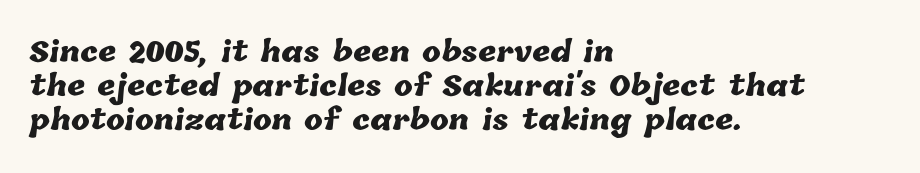
The image shows 28 px heavy type; set left-aligned, line spacing 1.21x, normal letter spacing, not underlined; low stroke contrast and a medium x-height.
